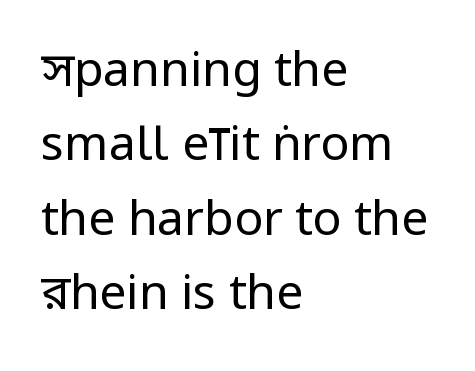
{"serif": "no", "italic": "no", "bold": "no", "weight": "regular", "width": "condensed", "stroke_contrast": "low", "x_height": "large", "monospaced": "no", "underline": "no", "align": "left", "line_spacing": "normal", "line_spacing_ratio": 1.55, "letter_spacing": "normal", "letter_spacing_em": 0.0, "glyph_px": 48}
